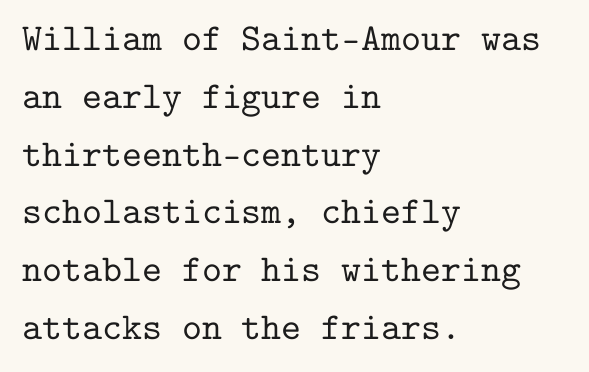
The image shows 38 px serif type, upright, monospaced; set left-aligned, normal line spacing (1.52x), normal letter spacing, not underlined; low stroke contrast and a medium x-height.
